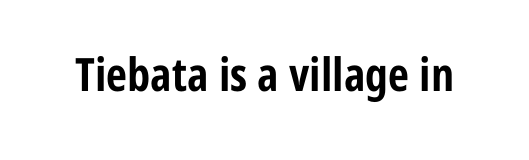
Q: Is the text bold? A: Yes.
Q: Is the text italic (slanted)? A: No, it is upright.
Q: Is the typeface a serif or a sans-serif typeface? A: Sans-serif.
Q: Is the text underlined? A: No.
Q: Is the spacing between letters normal or unusually wide? A: Normal.
Q: Width (condensed, normal, or wide)? A: Condensed.
Q: Stroke contrast? A: Low.
Q: x-height? A: Medium.
Q: Monospaced? A: No.
